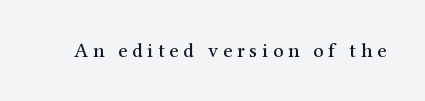
Q: Is the text italic (slanted)? A: No, it is upright.
Q: Is the text underlined? A: No.
Q: Is the spacing between letters normal or unusually wide? A: Unusually wide.
